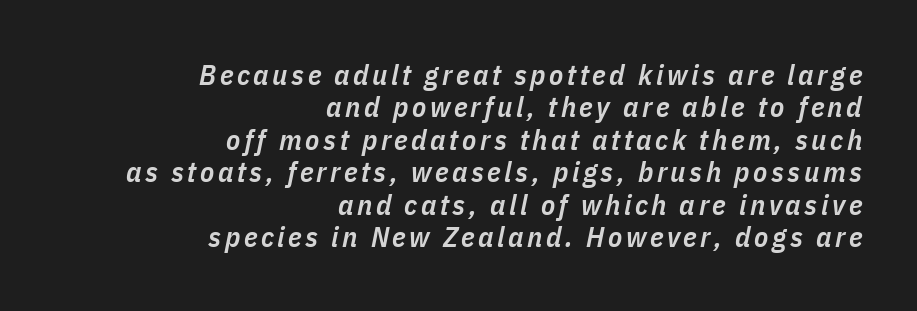
The image shows 29 px semibold, condensed type, italic (leaning right); set right-aligned, tight line spacing (1.12x), not underlined; low stroke contrast and a medium x-height.
